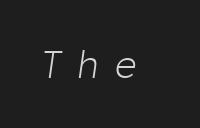
{"italic": "yes", "lean": "right", "slant_degrees": 8, "bold": "no", "weight": "light", "width": "normal", "stroke_contrast": "low", "x_height": "medium", "monospaced": "no", "underline": "no", "letter_spacing": "wide", "letter_spacing_em": 0.43, "glyph_px": 38}
